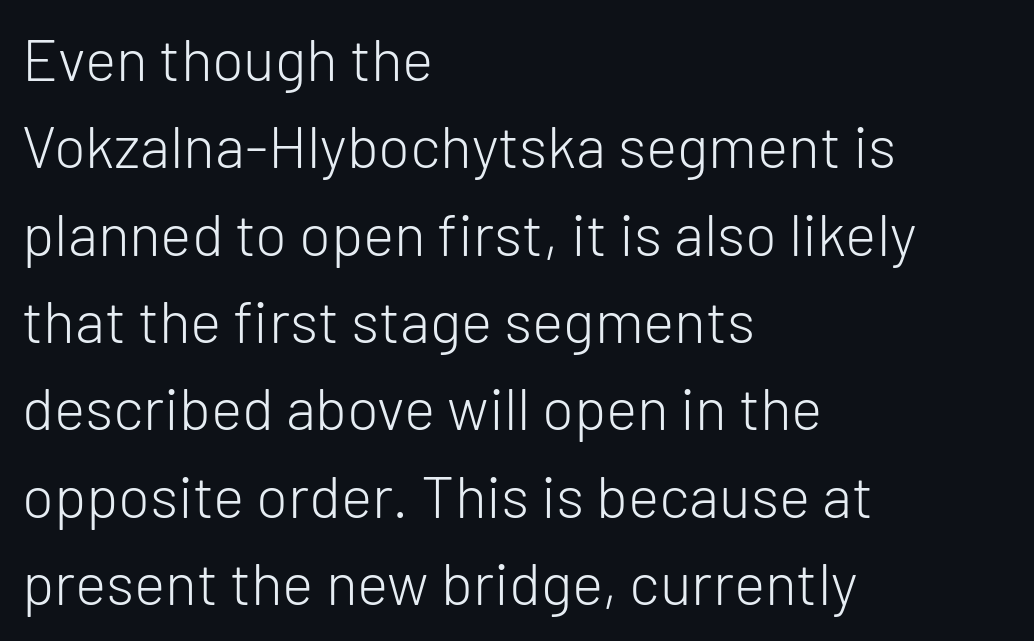
Stroke thickness stays within the range of a standard reading face or lighter. The leading is moderate, giving the passage an even texture. To sum up the face: it is a sans, with no serifs. If you drew a line through each stem, it would be perfectly vertical. Every row of glyphs begins at an identical x-position on the left.
